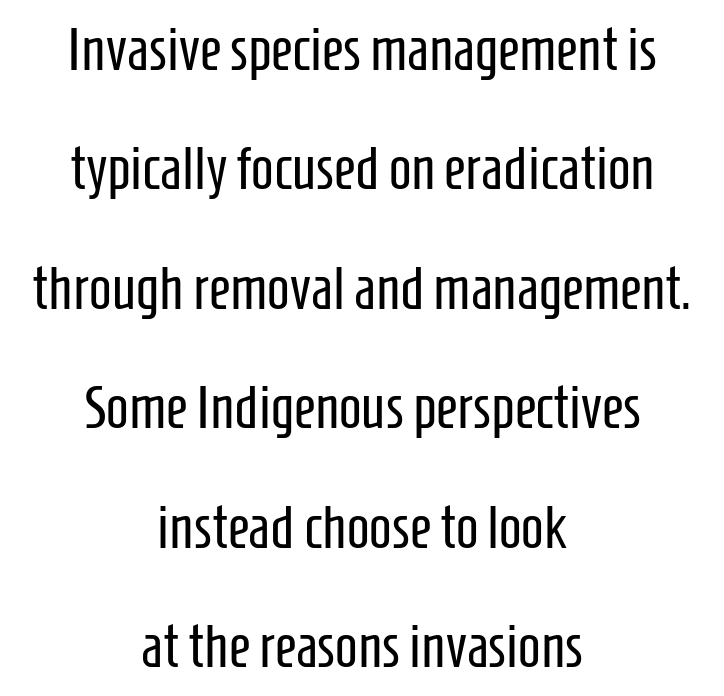
Q: Is the text bold? A: No.
Q: Is the text italic (slanted)? A: No, it is upright.
Q: Is the typeface a serif or a sans-serif typeface? A: Sans-serif.
Q: Is the text underlined? A: No.
Q: How is the paragraph aligned? A: Centered.
Q: Is the spacing between letters normal or unusually wide? A: Normal.
Q: Is the spacing between lines tight, normal or loose? A: Loose.
Q: Width (condensed, normal, or wide)? A: Condensed.
Q: Stroke contrast? A: Low.
Q: x-height? A: Medium.
Q: Monospaced? A: No.
